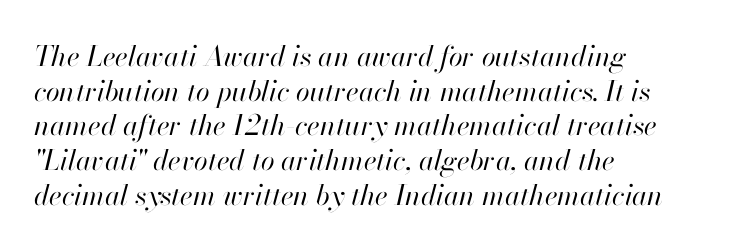
The rag falls on the right side of this text block. Stroke mass is kept to a normal reading level or below. The letters sit at their default tracking, neither squeezed nor spread. Looks like regular typesetting: each glyph gets only the width it needs. Slant detected: the letters are inclined. Glance below the letters and you will spot only blank space.
